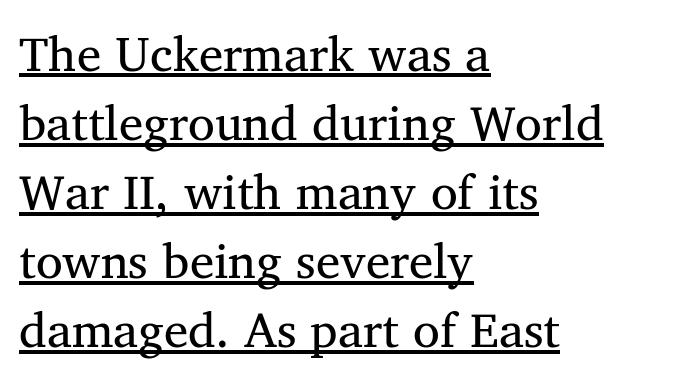
The image shows 49 px serif type, upright; set left-aligned, normal line spacing (1.41x), normal letter spacing, underlined; medium stroke contrast and a medium x-height.
